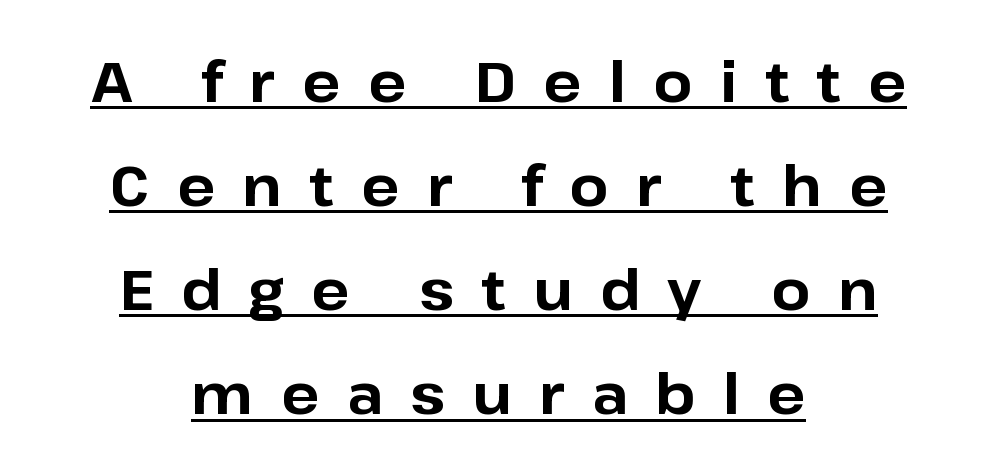
Look at the stroke-to-counter ratio: heavy, a bold. Casual observation: everything's sitting right in the middle. The letters advance in unequal steps, a hallmark of proportional type. Notice how the stems are strictly vertical — no italics here.
